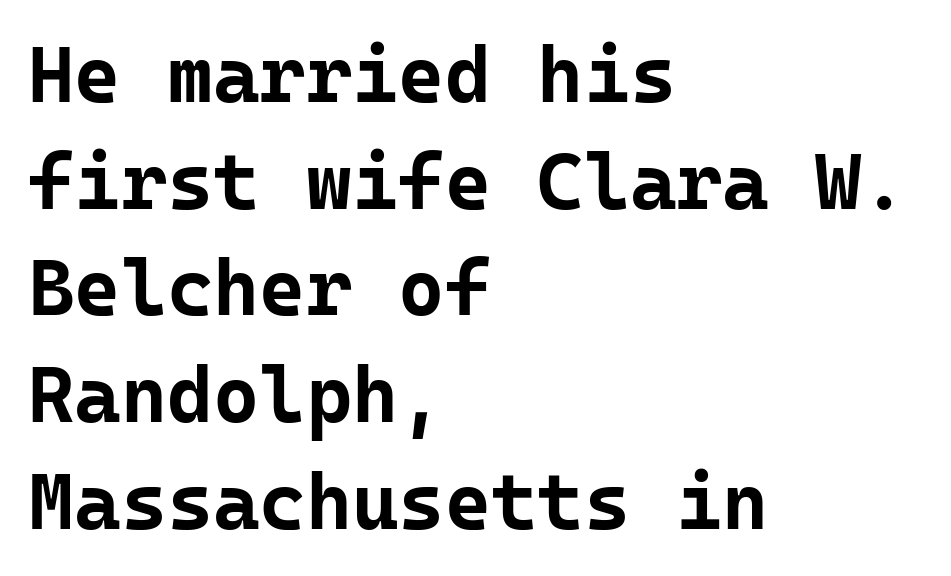
The image shows 79 px bold sans-serif type, upright, monospaced; set left-aligned, normal line spacing (1.35x), normal letter spacing, not underlined; low stroke contrast and a medium x-height.
